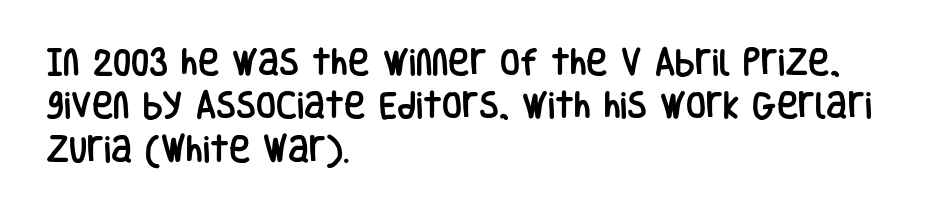
{"serif": "no", "italic": "no", "width": "condensed", "stroke_contrast": "low", "x_height": "large", "monospaced": "no", "underline": "no", "align": "left", "line_spacing": "normal", "line_spacing_ratio": 1.5, "letter_spacing": "normal", "letter_spacing_em": 0.0, "glyph_px": 29}
